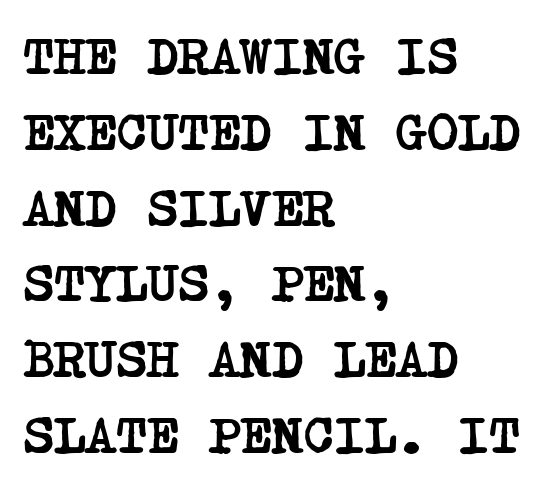
Q: Is the text bold? A: Yes.
Q: Is the typeface a serif or a sans-serif typeface? A: Serif.
Q: Is the text underlined? A: No.
Q: How is the paragraph aligned? A: Left-aligned.
Q: Is the spacing between letters normal or unusually wide? A: Normal.
Q: Is the spacing between lines tight, normal or loose? A: Normal.
Q: Width (condensed, normal, or wide)? A: Condensed.
Q: Stroke contrast? A: Low.
Q: x-height? A: Large.
